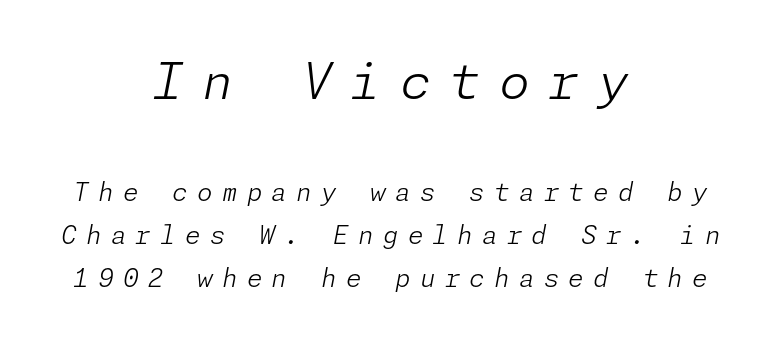
Q: Is the text bold? A: No.
Q: Is the text italic (slanted)? A: Yes, it leans right by about 11 degrees.
Q: Is the text underlined? A: No.
Q: How is the paragraph aligned? A: Centered.
Q: Is the spacing between letters normal or unusually wide? A: Unusually wide.
Q: Which block of text is set in a larger size, the first (top) or the second (bottom)? A: The first (top) one.
Q: Width (condensed, normal, or wide)? A: Normal.
Q: Stroke contrast? A: Low.
Q: x-height? A: Medium.
